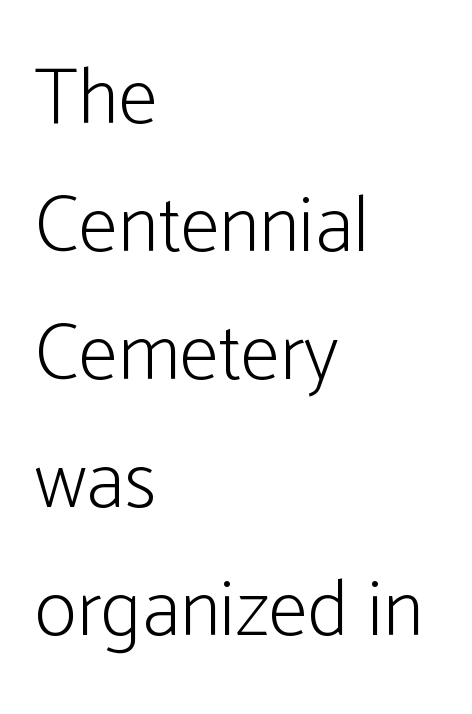
The image shows 80 px light, condensed sans-serif type, upright; set left-aligned, normal line spacing (1.6x), normal letter spacing, not underlined; low stroke contrast and a medium x-height.
